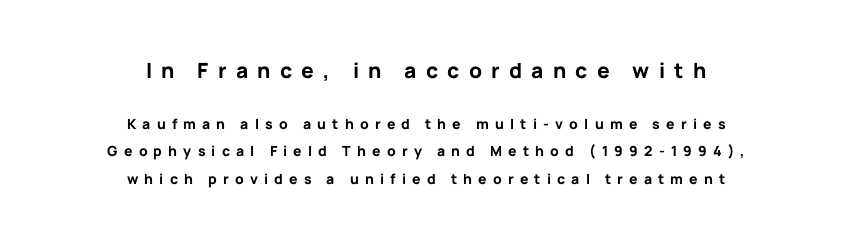
{"italic": "no", "bold": "yes", "underline": "no", "align": "center", "line_spacing": "loose", "line_spacing_ratio": 1.99, "letter_spacing": "wide", "letter_spacing_em": 0.44, "larger_block": "first", "size_ratio": 1.5, "glyph_px": 21}
